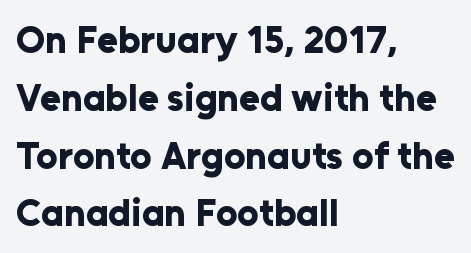
Q: Is the text bold? A: Yes.
Q: Is the text italic (slanted)? A: No, it is upright.
Q: Is the typeface a serif or a sans-serif typeface? A: Sans-serif.
Q: Is the text underlined? A: No.
Q: How is the paragraph aligned? A: Left-aligned.
Q: Is the spacing between letters normal or unusually wide? A: Normal.
Q: Is the spacing between lines tight, normal or loose? A: Normal.
Q: Width (condensed, normal, or wide)? A: Normal.
Q: Stroke contrast? A: Low.
Q: x-height? A: Medium.
Q: Monospaced? A: No.
